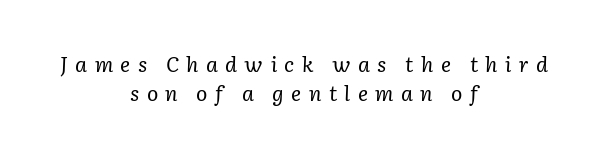
{"italic": "yes", "lean": "right", "slant_degrees": 2, "bold": "no", "underline": "no", "align": "center", "line_spacing": "normal", "line_spacing_ratio": 1.36, "letter_spacing": "wide", "letter_spacing_em": 0.35, "glyph_px": 21}
